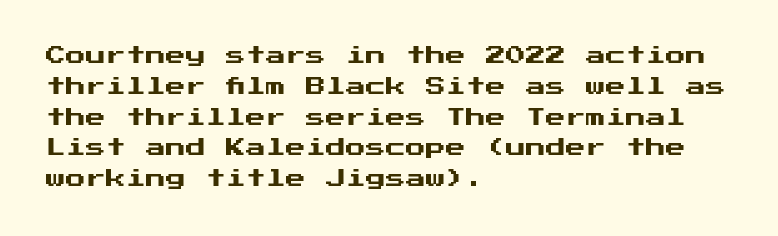
Letter spacing: default. This rendering uses left alignment, leaving the right contour irregular. The axis of the letterforms is exactly vertical. Evenly set lines give the paragraph a standard silhouette.
